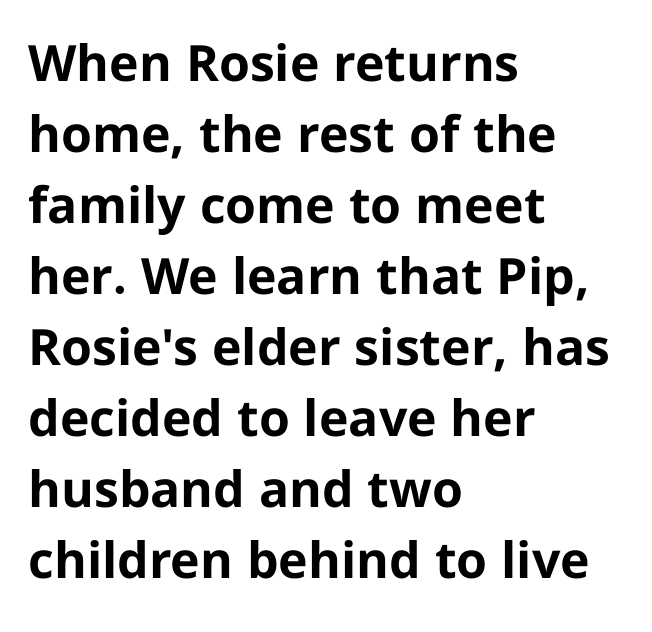
{"serif": "no", "italic": "no", "bold": "yes", "weight": "bold", "width": "normal", "stroke_contrast": "low", "x_height": "medium", "monospaced": "no", "underline": "no", "align": "left", "line_spacing": "normal", "line_spacing_ratio": 1.42, "letter_spacing": "normal", "letter_spacing_em": 0.0, "glyph_px": 50}
